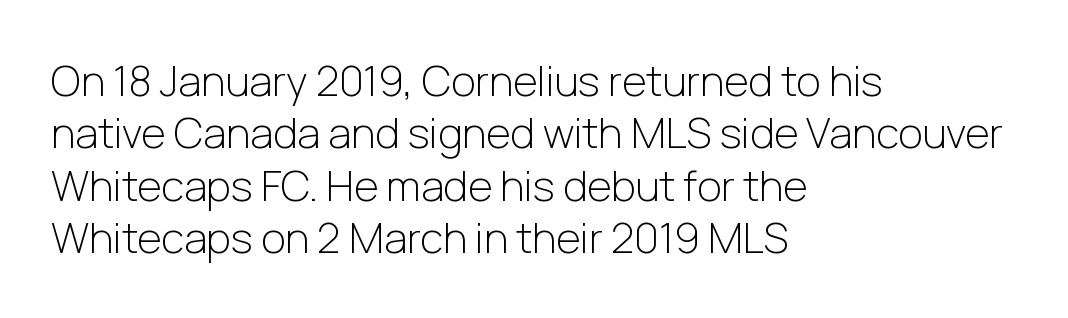
{"serif": "no", "italic": "no", "bold": "no", "weight": "light", "width": "normal", "stroke_contrast": "low", "x_height": "medium", "monospaced": "no", "underline": "no", "align": "left", "line_spacing": "normal", "line_spacing_ratio": 1.25, "letter_spacing": "normal", "letter_spacing_em": 0.0, "glyph_px": 42}
